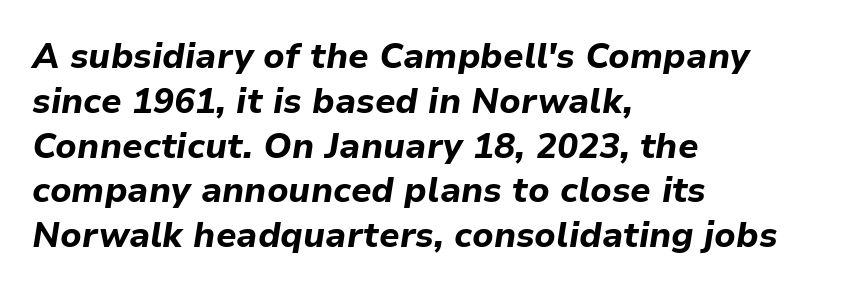
Q: Is the text bold? A: Yes.
Q: Is the text italic (slanted)? A: Yes, it leans right by about 9 degrees.
Q: Is the text underlined? A: No.
Q: How is the paragraph aligned? A: Left-aligned.
Q: Is the spacing between letters normal or unusually wide? A: Normal.
Q: Is the spacing between lines tight, normal or loose? A: Normal.
Q: Width (condensed, normal, or wide)? A: Normal.
Q: Stroke contrast? A: Low.
Q: x-height? A: Medium.
Q: Monospaced? A: No.
